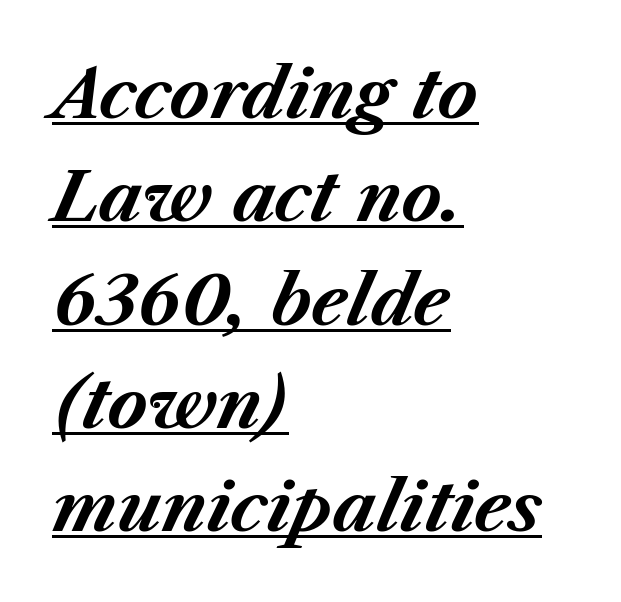
There is no visible air inserted between adjacent glyphs. Short and long lines alike share a common starting point at left. Honestly, the underline is the first thing you notice here. Caption: bold face, heavy strokes.
